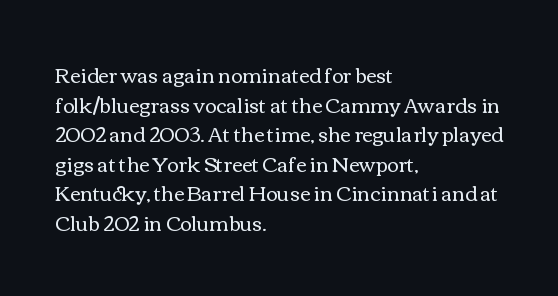
Compared with a typical body face, this is equally light or lighter still. The line texture is even and compact thanks to regular tracking. The space directly below the letters is spotless. Nope, not italic — everything's standing straight.
